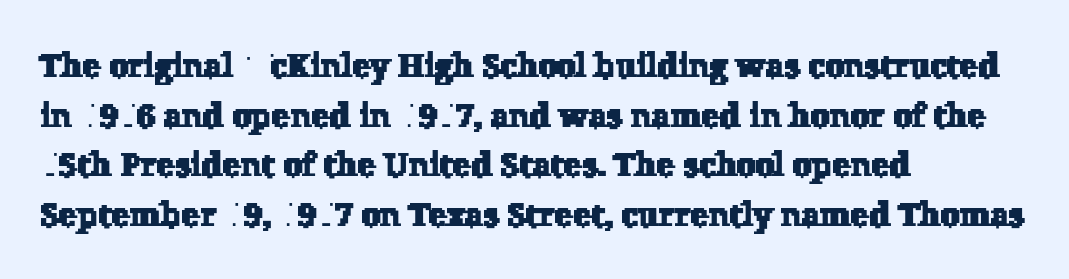
Tracking here is standard; glyphs follow each other at the usual distance. Spacing verdict: proportional, widths tailored to each character. Descender tails drop into unmarked territory. These lines are set flush left with a ragged right edge.
